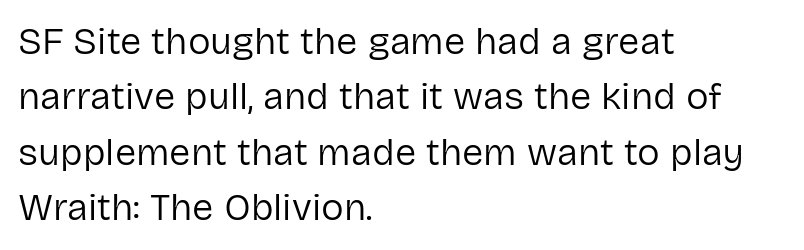
{"serif": "no", "italic": "no", "bold": "no", "weight": "regular", "width": "normal", "stroke_contrast": "low", "x_height": "medium", "monospaced": "no", "underline": "no", "align": "left", "line_spacing": "normal", "line_spacing_ratio": 1.46, "letter_spacing": "normal", "letter_spacing_em": 0.0, "glyph_px": 38}
